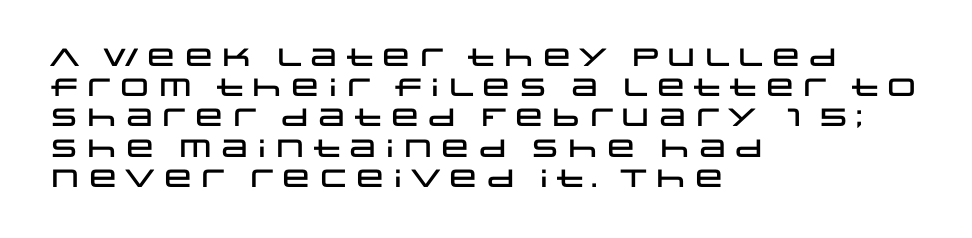
Q: Is the text italic (slanted)? A: No, it is upright.
Q: Is the text underlined? A: No.
Q: How is the paragraph aligned? A: Left-aligned.
Q: Is the spacing between letters normal or unusually wide? A: Normal.
